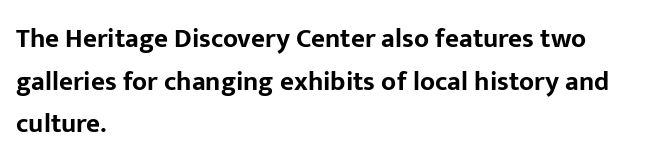
Typesetter's note: full bold, strokes at maximum text heaviness. Compared with typical paragraphs, the rows here are spaced about the same. Layout note: lines flush left. The passage shown is not underscored anywhere.
